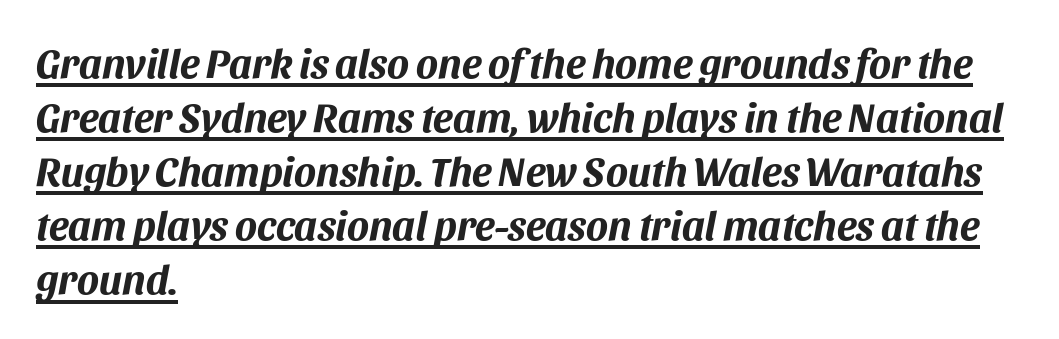
Where is the straight margin? On the left. The line texture is even and compact thanks to regular tracking. Observe the lean: these are italic letterforms. Is there an underline? Yes — a line sits under the letters. The passage shown is typed in a proportional face where columns would drift. You'd pick this weight for a headline — it's a proper bold.
